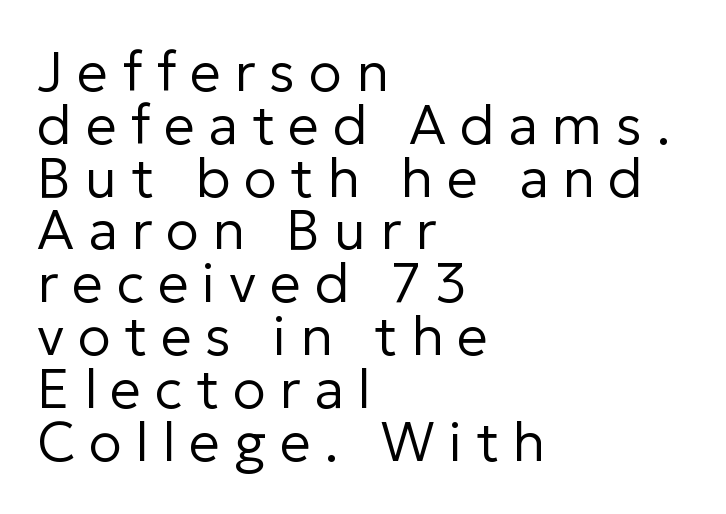
{"serif": "no", "italic": "no", "bold": "no", "weight": "regular", "width": "normal", "stroke_contrast": "low", "x_height": "medium", "monospaced": "no", "underline": "no", "align": "left", "line_spacing": "tight", "line_spacing_ratio": 0.96, "letter_spacing": "wide", "letter_spacing_em": 0.25, "glyph_px": 55}
